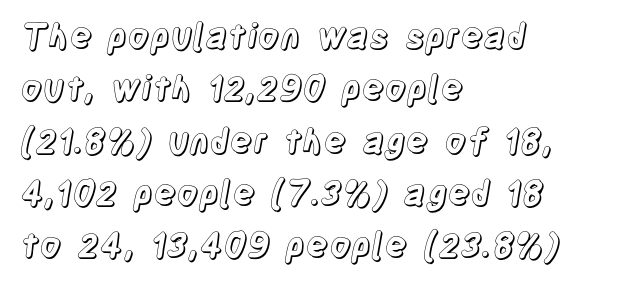
{"width": "condensed", "x_height": "large", "monospaced": "no", "underline": "no", "align": "left", "line_spacing": "normal", "line_spacing_ratio": 1.54, "letter_spacing": "normal", "letter_spacing_em": 0.0, "glyph_px": 34}
